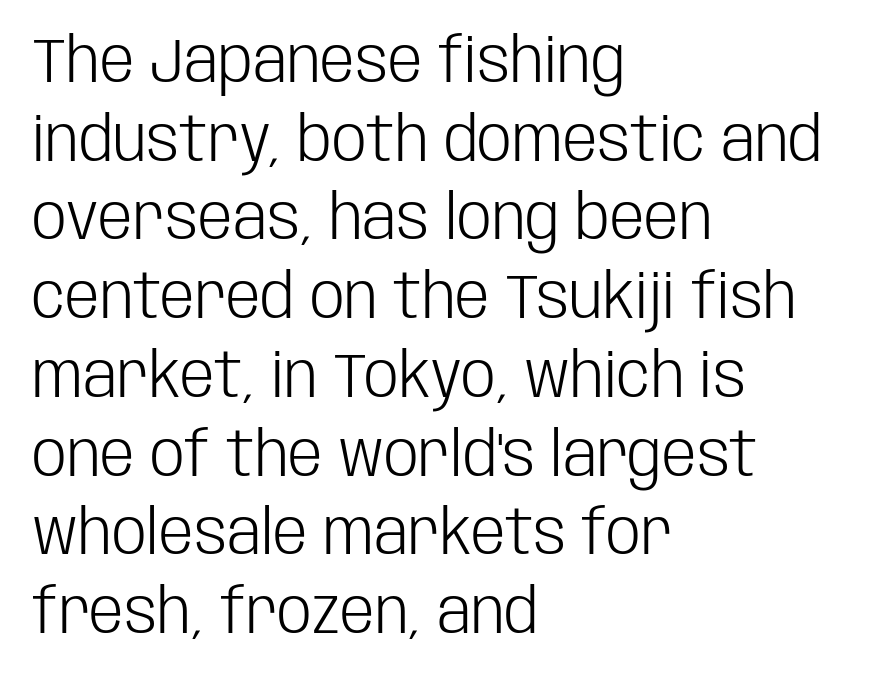
Q: Is the text bold? A: No.
Q: Is the text italic (slanted)? A: No, it is upright.
Q: Is the typeface a serif or a sans-serif typeface? A: Sans-serif.
Q: Is the text underlined? A: No.
Q: How is the paragraph aligned? A: Left-aligned.
Q: Is the spacing between letters normal or unusually wide? A: Normal.
Q: Is the spacing between lines tight, normal or loose? A: Normal.
Q: Width (condensed, normal, or wide)? A: Condensed.
Q: Stroke contrast? A: Low.
Q: x-height? A: Large.
Q: Monospaced? A: No.
